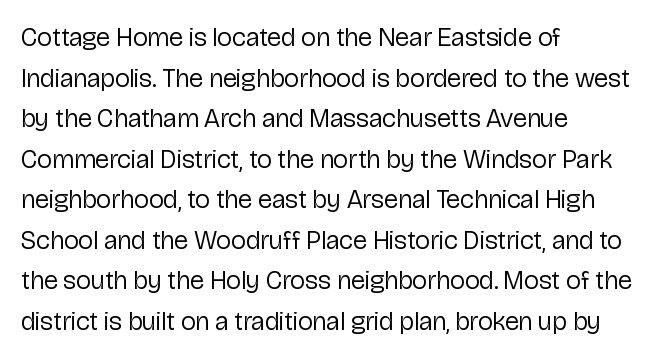
The image shows 26 px text type, upright; set left-aligned, normal line spacing (1.56x), normal letter spacing, not underlined.
